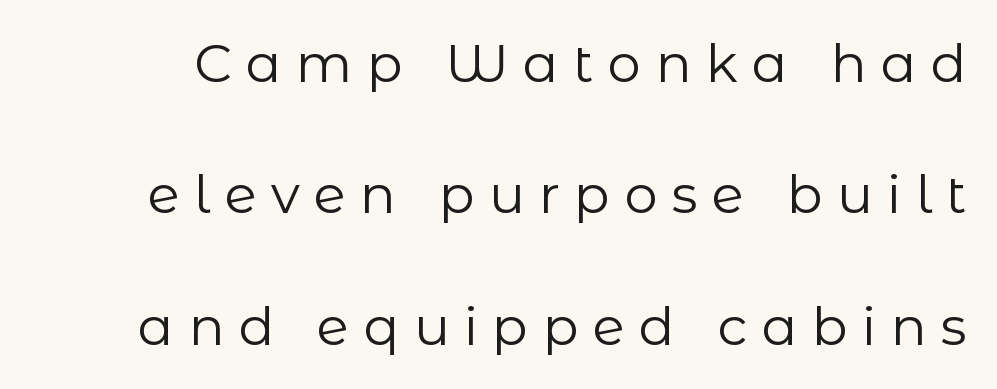
{"serif": "no", "italic": "no", "bold": "no", "weight": "regular", "width": "normal", "stroke_contrast": "low", "x_height": "medium", "monospaced": "no", "underline": "no", "line_spacing": "loose", "line_spacing_ratio": 2.48, "letter_spacing": "wide", "letter_spacing_em": 0.27, "glyph_px": 53}
